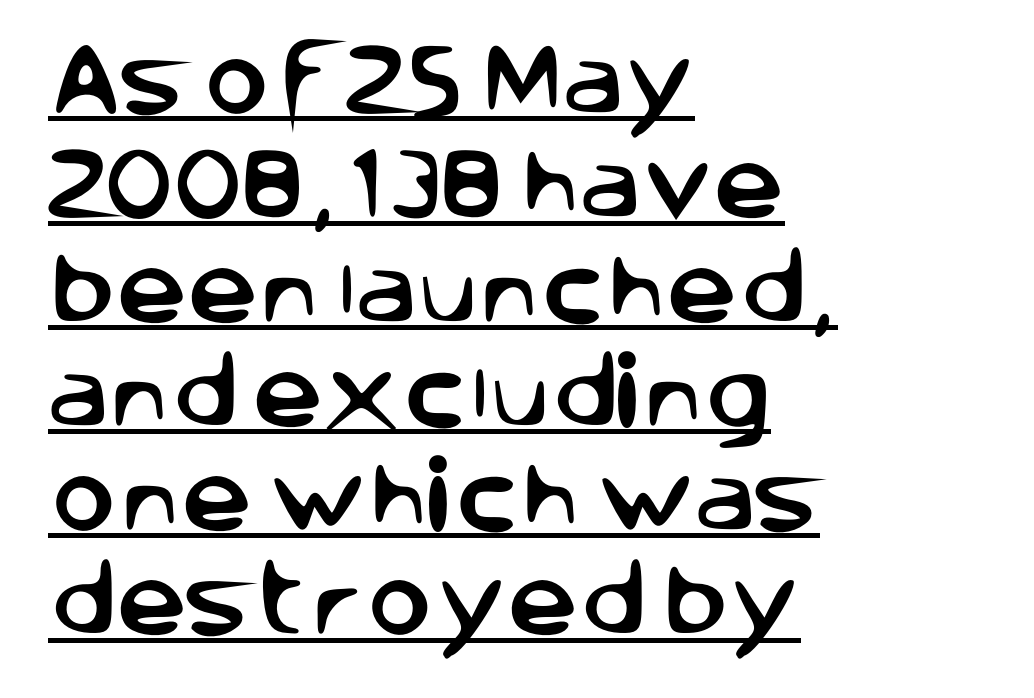
{"serif": "no", "italic": "no", "width": "normal", "stroke_contrast": "low", "x_height": "large", "monospaced": "no", "underline": "yes", "align": "left", "line_spacing": "normal", "line_spacing_ratio": 1.32, "letter_spacing": "normal", "letter_spacing_em": 0.0, "glyph_px": 79}
